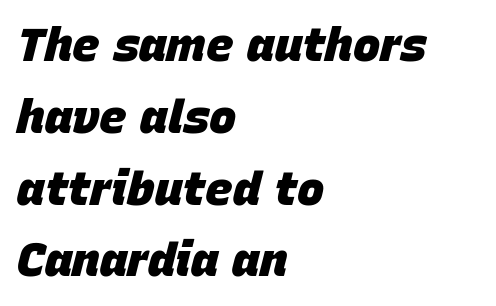
{"italic": "yes", "lean": "right", "slant_degrees": 15, "bold": "yes", "weight": "heavy", "width": "normal", "stroke_contrast": "low", "x_height": "large", "monospaced": "no", "underline": "no", "align": "left", "line_spacing": "normal", "line_spacing_ratio": 1.56, "letter_spacing": "normal", "letter_spacing_em": 0.0, "glyph_px": 46}
